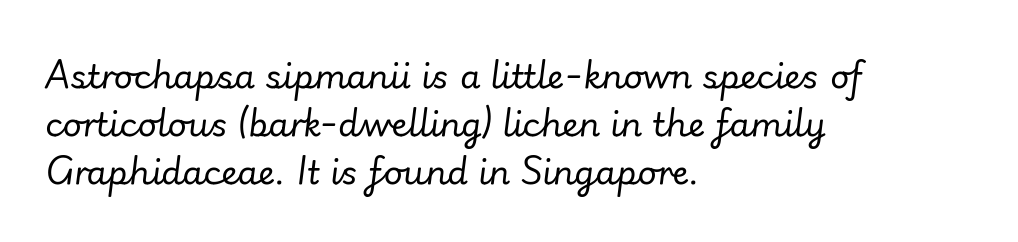
Q: Is the text bold? A: No.
Q: Is the text italic (slanted)? A: Yes, it leans right by about 7 degrees.
Q: Is the text underlined? A: No.
Q: How is the paragraph aligned? A: Left-aligned.
Q: Is the spacing between letters normal or unusually wide? A: Normal.
Q: Is the spacing between lines tight, normal or loose? A: Normal.
Q: Width (condensed, normal, or wide)? A: Normal.
Q: Stroke contrast? A: Low.
Q: x-height? A: Small.
Q: Monospaced? A: No.
